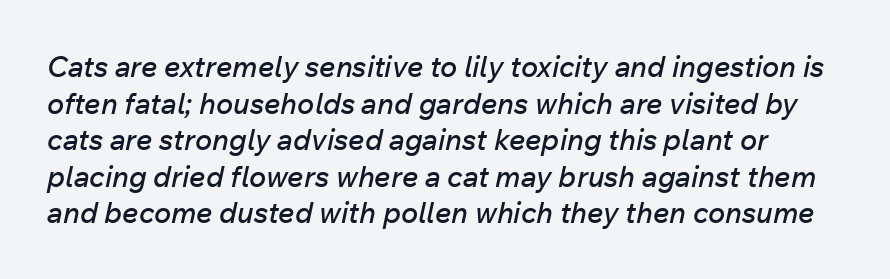
Glance below the letters and you will spot only blank space. This sample uses an oblique cut, with every glyph tilted off the vertical. Regular leading. Students, note that the glyphs here touch the page at normal intervals. Spacing verdict: proportional, widths tailored to each character.
